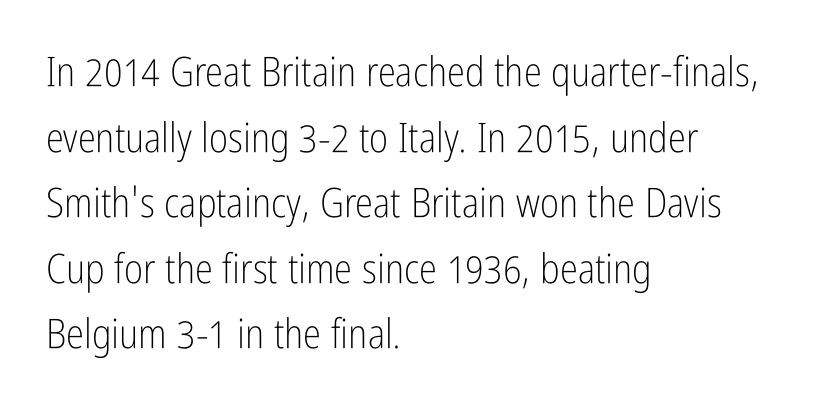
Q: Is the text bold? A: No.
Q: Is the text italic (slanted)? A: No, it is upright.
Q: Is the typeface a serif or a sans-serif typeface? A: Sans-serif.
Q: Is the text underlined? A: No.
Q: How is the paragraph aligned? A: Left-aligned.
Q: Is the spacing between letters normal or unusually wide? A: Normal.
Q: Is the spacing between lines tight, normal or loose? A: Normal.
Q: Width (condensed, normal, or wide)? A: Condensed.
Q: Stroke contrast? A: Low.
Q: x-height? A: Medium.
Q: Monospaced? A: No.
